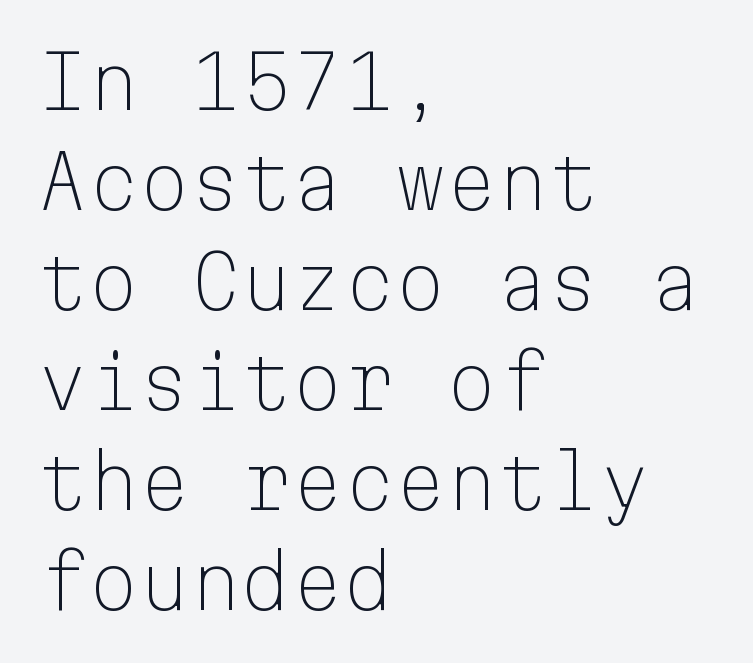
Weight: in the light-to-regular range. Descender tails drop into unmarked territory. Each word holds together tightly as a unit, with standard inter-letter gaps. The face used here is monospaced, like something from a code editor. Are there feet on the stems? There aren't — it's a sans. The paragraph shown leans on its left margin.
